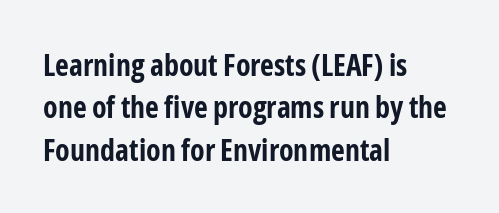
{"serif": "no", "italic": "no", "bold": "yes", "weight": "bold", "width": "condensed", "stroke_contrast": "low", "x_height": "medium", "monospaced": "no", "underline": "no", "align": "left", "line_spacing": "normal", "line_spacing_ratio": 1.41, "letter_spacing": "normal", "letter_spacing_em": 0.0, "glyph_px": 30}
